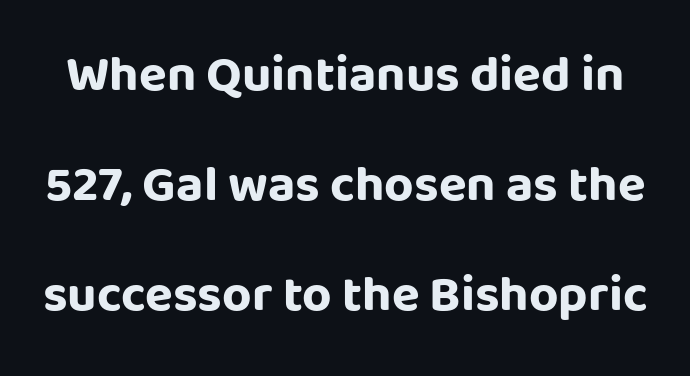
{"serif": "no", "italic": "no", "bold": "yes", "weight": "bold", "width": "normal", "stroke_contrast": "low", "x_height": "large", "monospaced": "no", "underline": "no", "line_spacing": "loose", "line_spacing_ratio": 2.16, "letter_spacing": "normal", "letter_spacing_em": 0.0, "glyph_px": 51}
